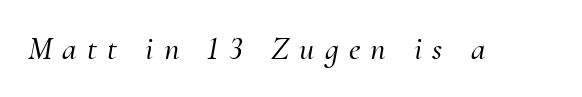
Q: Is the text italic (slanted)? A: Yes, it leans right by about 10 degrees.
Q: Is the typeface a serif or a sans-serif typeface? A: Serif.
Q: Is the text underlined? A: No.
Q: Is the spacing between letters normal or unusually wide? A: Unusually wide.
Q: Width (condensed, normal, or wide)? A: Normal.
Q: Stroke contrast? A: Medium.
Q: x-height? A: Small.
Q: Monospaced? A: No.
